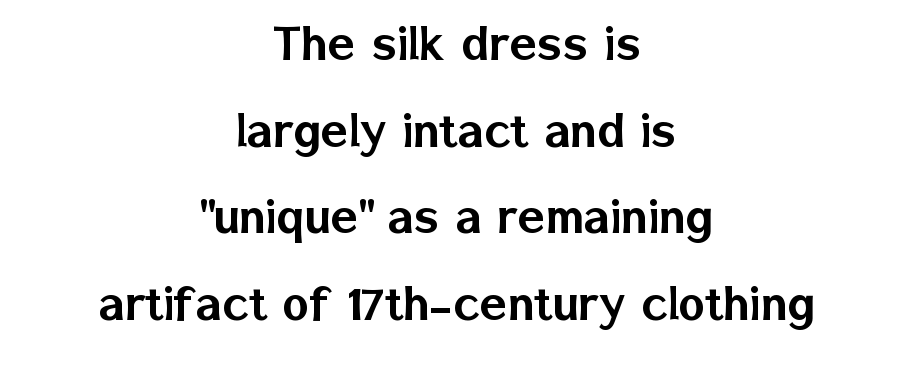
Each word holds together tightly as a unit, with standard inter-letter gaps. Vertically, the passage feels balanced, rows spaced as you'd expect. Short and long lines alike share a common midpoint. The string is rendered with underlining switched off.
